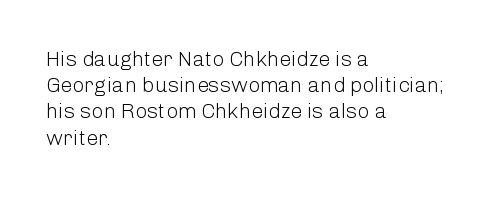
Does extra space separate the letters? No, they use regular spacing. Layout note: lines flush left. The area under the type is left untouched. This reads as an unemphasized weight, regular at the heaviest. This is roman type, the default non-slanted kind. Vertical spacing — default.
